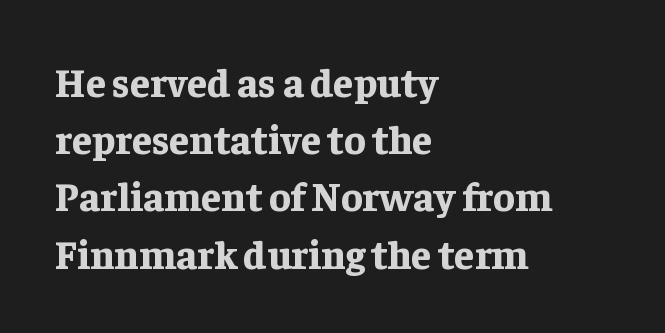
{"serif": "yes", "italic": "no", "bold": "yes", "weight": "bold", "width": "normal", "stroke_contrast": "low", "x_height": "medium", "monospaced": "no", "underline": "no", "align": "left", "line_spacing": "normal", "line_spacing_ratio": 1.43, "letter_spacing": "normal", "letter_spacing_em": 0.0, "glyph_px": 40}
